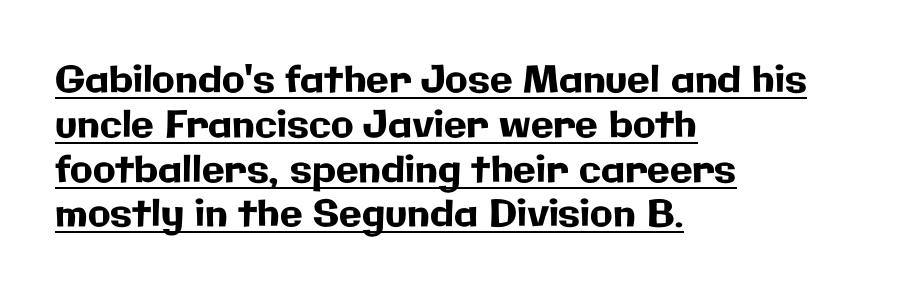
{"serif": "no", "italic": "no", "width": "normal", "stroke_contrast": "low", "x_height": "medium", "monospaced": "no", "underline": "yes", "align": "left", "line_spacing_ratio": 1.21, "letter_spacing": "normal", "letter_spacing_em": 0.0, "glyph_px": 37}
